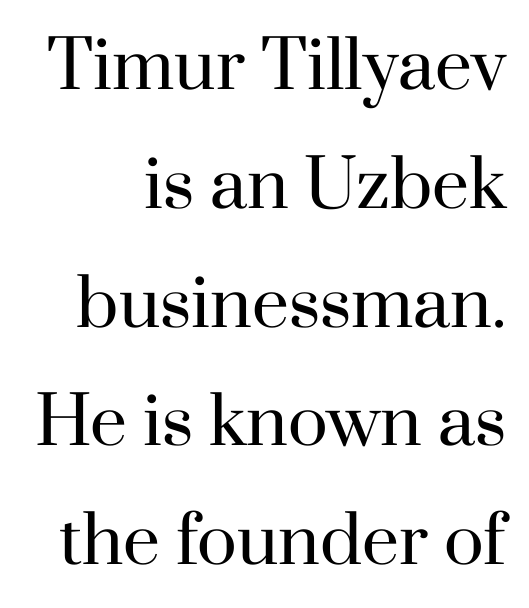
The image shows 66 px regular-weight serif type, upright; set line spacing 1.8x, normal letter spacing, not underlined; high stroke contrast and a small x-height.
